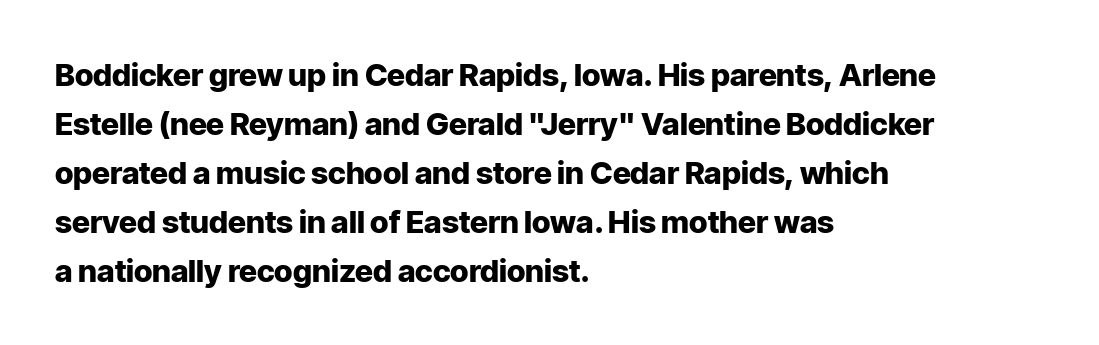
Q: Is the text bold? A: Yes.
Q: Is the text italic (slanted)? A: No, it is upright.
Q: Is the typeface a serif or a sans-serif typeface? A: Sans-serif.
Q: Is the text underlined? A: No.
Q: How is the paragraph aligned? A: Left-aligned.
Q: Is the spacing between letters normal or unusually wide? A: Normal.
Q: Is the spacing between lines tight, normal or loose? A: Normal.
Q: Width (condensed, normal, or wide)? A: Normal.
Q: Stroke contrast? A: Low.
Q: x-height? A: Medium.
Q: Monospaced? A: No.
